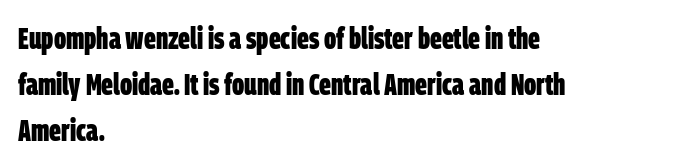
Q: Is the text bold? A: Yes.
Q: Is the typeface a serif or a sans-serif typeface? A: Sans-serif.
Q: Is the text underlined? A: No.
Q: How is the paragraph aligned? A: Left-aligned.
Q: Is the spacing between letters normal or unusually wide? A: Normal.
Q: Is the spacing between lines tight, normal or loose? A: Normal.
Q: Width (condensed, normal, or wide)? A: Condensed.
Q: Stroke contrast? A: Low.
Q: x-height? A: Large.
Q: Monospaced? A: No.
